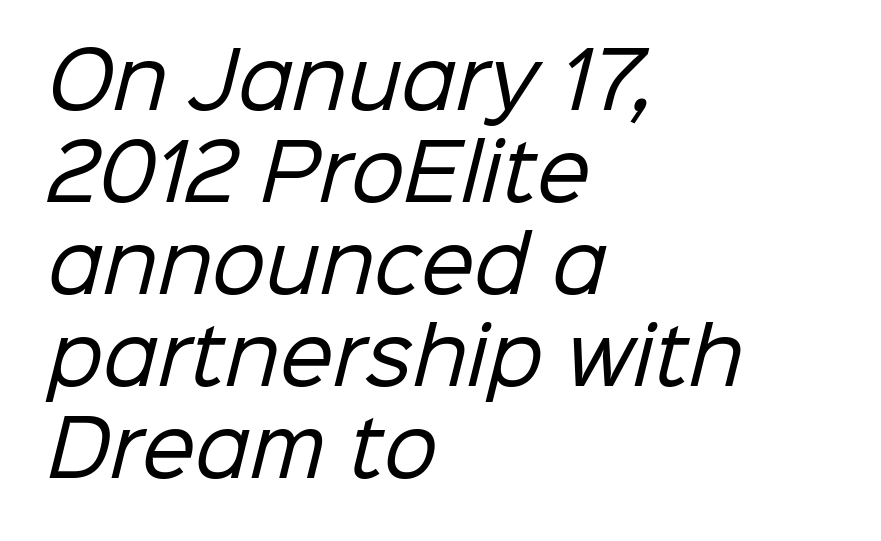
Descender tails drop into unmarked territory. The rendering uses natural spacing where letterforms have individual widths. The paragraph has a hard left edge and a soft right edge. No feet cap the strokes, marking this as sans-serif type.
